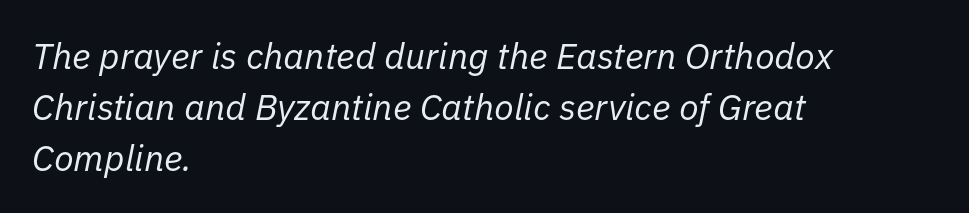
{"italic": "yes", "lean": "right", "slant_degrees": 11, "bold": "no", "weight": "regular", "width": "normal", "stroke_contrast": "low", "x_height": "medium", "monospaced": "no", "underline": "no", "align": "left", "line_spacing": "normal", "line_spacing_ratio": 1.41, "letter_spacing": "normal", "letter_spacing_em": 0.0, "glyph_px": 36}
